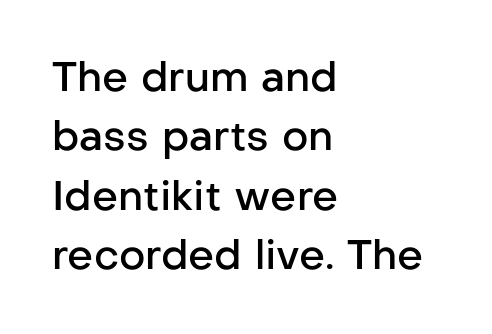
Q: Is the text bold? A: Semi-bold.
Q: Is the text italic (slanted)? A: No, it is upright.
Q: Is the typeface a serif or a sans-serif typeface? A: Sans-serif.
Q: Is the text underlined? A: No.
Q: How is the paragraph aligned? A: Left-aligned.
Q: Is the spacing between letters normal or unusually wide? A: Normal.
Q: Is the spacing between lines tight, normal or loose? A: Normal.
Q: Width (condensed, normal, or wide)? A: Normal.
Q: Stroke contrast? A: Low.
Q: x-height? A: Medium.
Q: Monospaced? A: No.
